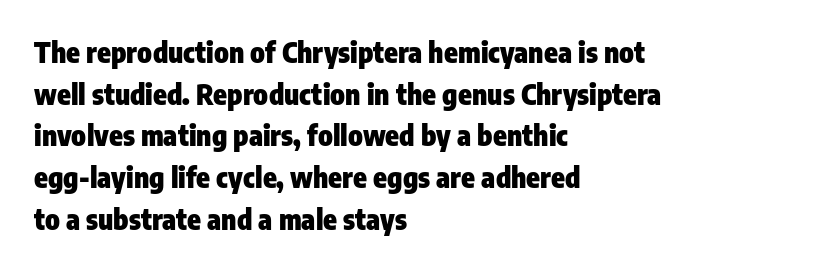
Is this a sans? Yes — the strokes have no serifs. A typesetter would call this proportional, since set widths differ per character. The gap between lines stays unmarked. The setting favours the left margin, as ordinary paragraphs usually do.
